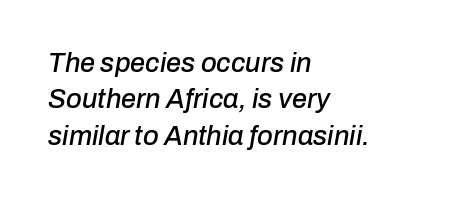
Q: Is the text italic (slanted)? A: Yes, it leans right by about 10 degrees.
Q: Is the text underlined? A: No.
Q: How is the paragraph aligned? A: Left-aligned.
Q: Is the spacing between letters normal or unusually wide? A: Normal.
Q: Is the spacing between lines tight, normal or loose? A: Normal.
